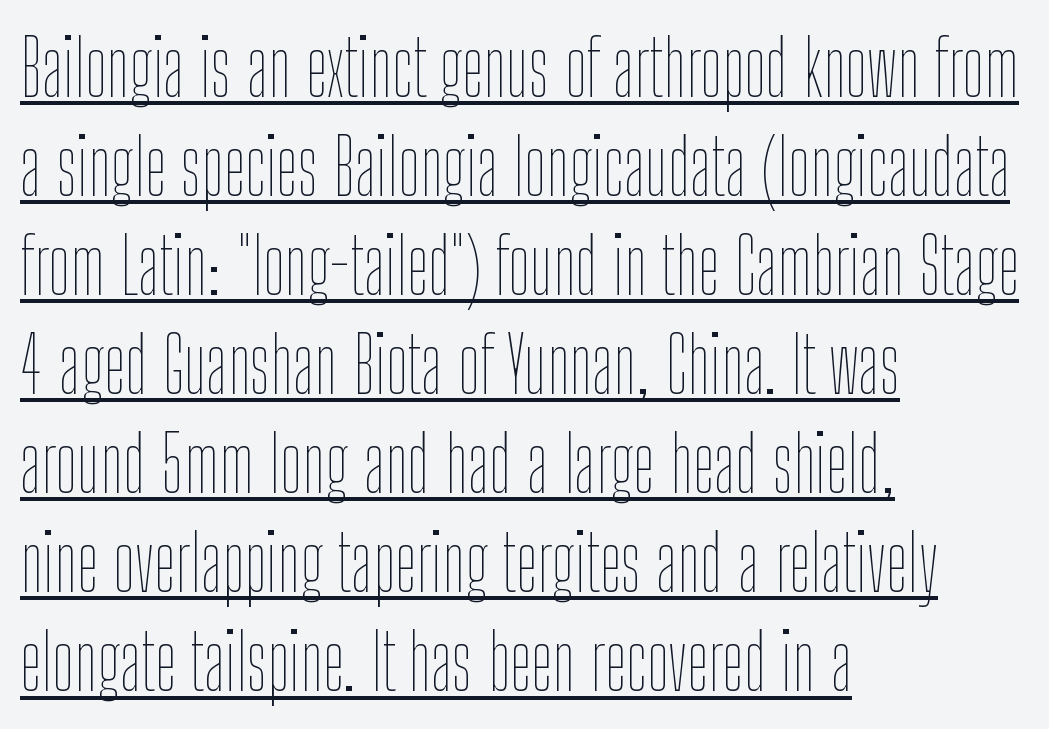
{"italic": "no", "bold": "no", "weight": "thin", "width": "condensed", "stroke_contrast": "low", "x_height": "medium", "monospaced": "no", "underline": "yes", "align": "left", "line_spacing": "normal", "line_spacing_ratio": 1.27, "letter_spacing": "normal", "letter_spacing_em": 0.0, "glyph_px": 78}
